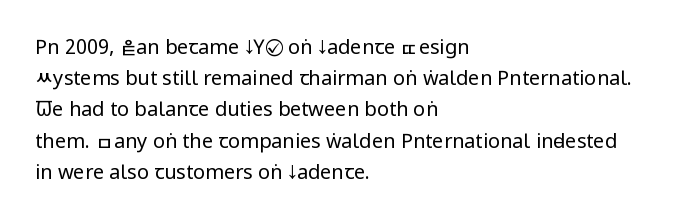
Between one letter and the next there's only the usual sliver of space. Letters rest on an invisible, unmarked baseline. Does the copy run flush right? No — it runs flush left. Nothing heavy about these letters — not bold at all.
